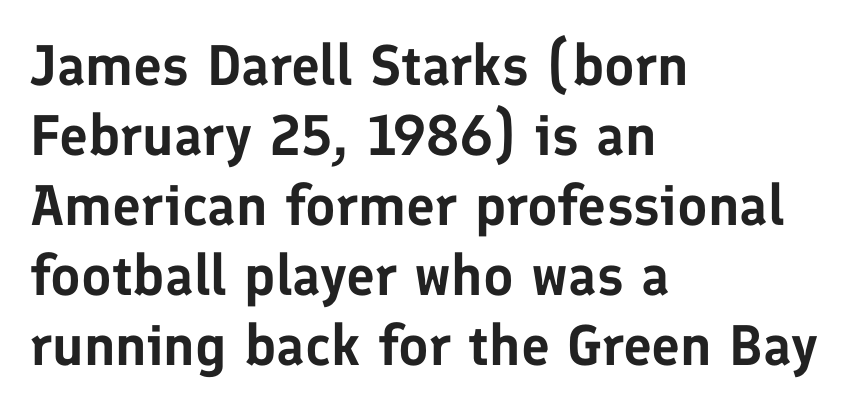
Bare-footed words on every line. These lines keep a tight, regular rhythm from letter to letter. Font category for this specimen: sans-serif. Does the lettering tilt? It doesn't — this is upright. Line starts are locked; line ends wander.
